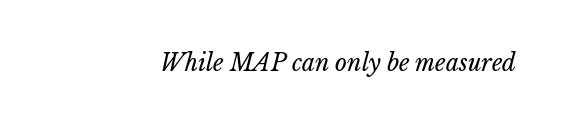
The image shows 23 px text type, italic (leaning right); set normal letter spacing, not underlined.
